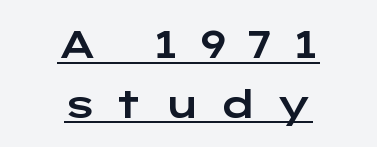
A typesetter would call this heavily tracked-out type. You can tell from the bare stems that sans-serif type was used. Layout note: lines centered. A typesetter would call this proportional, since set widths differ per character. What's the leading like? Ordinary, nothing unusual.
